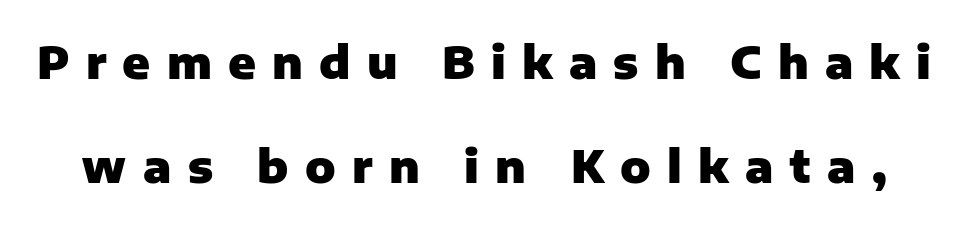
The image shows 45 px heavy sans-serif type, upright; set loose line spacing (2.32x), unusually wide letter spacing (+0.36 em), not underlined; low stroke contrast and a medium x-height.
